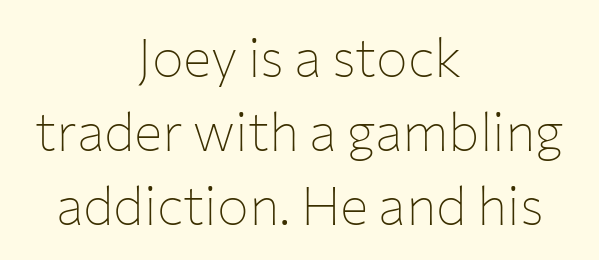
Q: Is the text bold? A: No.
Q: Is the text italic (slanted)? A: No, it is upright.
Q: Is the typeface a serif or a sans-serif typeface? A: Sans-serif.
Q: Is the text underlined? A: No.
Q: How is the paragraph aligned? A: Centered.
Q: Is the spacing between letters normal or unusually wide? A: Normal.
Q: Is the spacing between lines tight, normal or loose? A: Normal.
Q: Width (condensed, normal, or wide)? A: Normal.
Q: Stroke contrast? A: Low.
Q: x-height? A: Medium.
Q: Monospaced? A: No.
